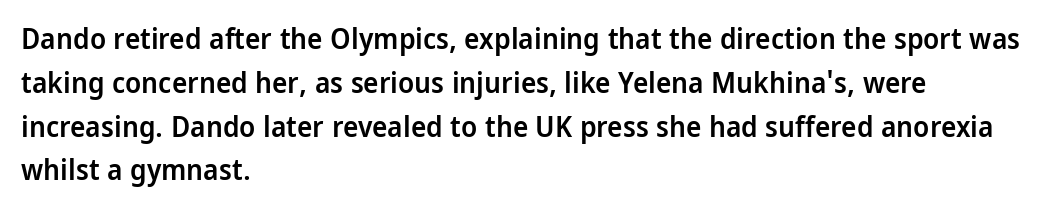
Q: Is the text bold? A: Semi-bold.
Q: Is the text italic (slanted)? A: No, it is upright.
Q: Is the typeface a serif or a sans-serif typeface? A: Sans-serif.
Q: Is the text underlined? A: No.
Q: How is the paragraph aligned? A: Left-aligned.
Q: Is the spacing between letters normal or unusually wide? A: Normal.
Q: Is the spacing between lines tight, normal or loose? A: Normal.
Q: Width (condensed, normal, or wide)? A: Condensed.
Q: Stroke contrast? A: Low.
Q: x-height? A: Large.
Q: Monospaced? A: No.
